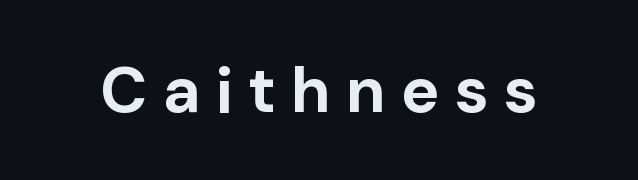
{"serif": "no", "italic": "no", "bold": "yes", "weight": "bold", "width": "normal", "stroke_contrast": "low", "x_height": "medium", "monospaced": "no", "underline": "no", "letter_spacing": "wide", "letter_spacing_em": 0.24, "glyph_px": 64}
